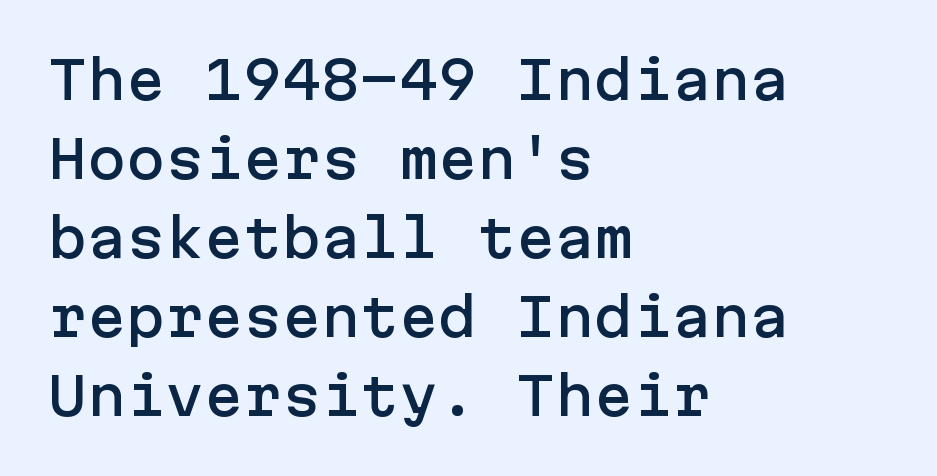
Here the glyphs are tracked normally, forming tight word shapes. Teacher's note: observe the even left margin — that is flush-left alignment. Normally led — the rows are evenly, conventionally spaced. Underline: absent.
